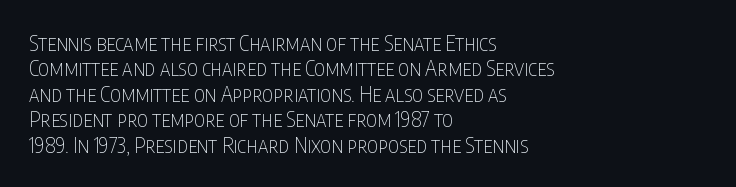
A bare baseline throughout the passage. Line beginnings align vertically; line endings do not. This sample uses plain, unmodified letter spacing. Posture: straight, roman, zero tilt. Is this a heavy cut? Hardly; it is regular or lighter.
